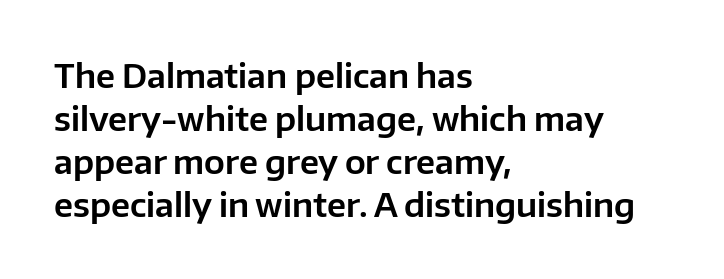
Think of a printed novel: that variable character pitch is what you see here. How would I describe the line gaps? Plain and ordinary. A typesetter would mark this as roman, not italic. Nope, no serifs anywhere on these letters.
